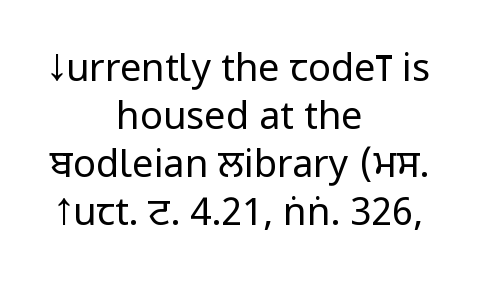
{"serif": "no", "italic": "no", "bold": "no", "weight": "regular", "width": "condensed", "stroke_contrast": "low", "x_height": "large", "monospaced": "no", "underline": "no", "align": "center", "line_spacing": "normal", "line_spacing_ratio": 1.26, "letter_spacing": "normal", "letter_spacing_em": 0.0, "glyph_px": 38}
